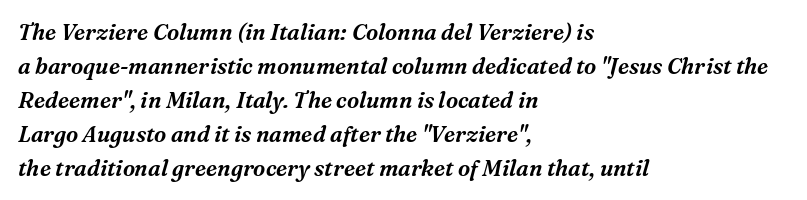
The image shows 22 px text type, italic (leaning right); set left-aligned, normal line spacing (1.54x), normal letter spacing, not underlined.
